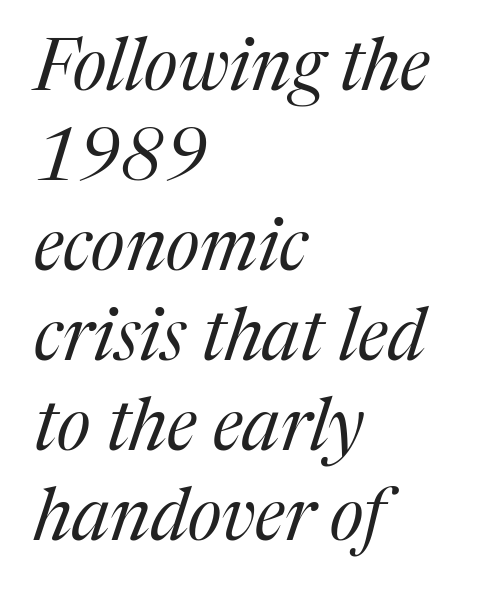
The image shows 72 px regular-weight serif type, italic (leaning right); set left-aligned, normal line spacing (1.25x), normal letter spacing, not underlined; medium stroke contrast and a medium x-height.
